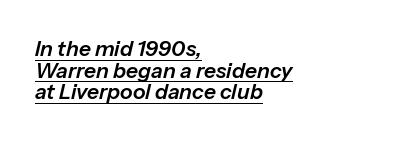
{"italic": "yes", "lean": "right", "slant_degrees": 13, "underline": "yes", "align": "left", "line_spacing": "tight", "line_spacing_ratio": 1.03, "letter_spacing": "normal", "letter_spacing_em": 0.0, "glyph_px": 21}
